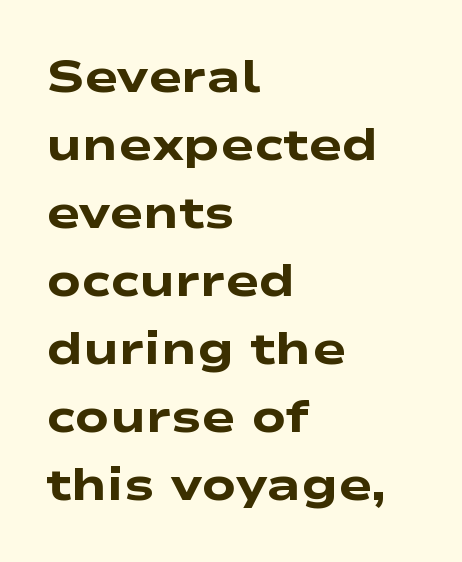
These lines are rendered in a variable-pitch font. The lines are quadded left. To sum up the face: it is a sans, with no serifs. This sample uses plain, unmodified letter spacing. As a designer I'd log this as weight 700, bold.
